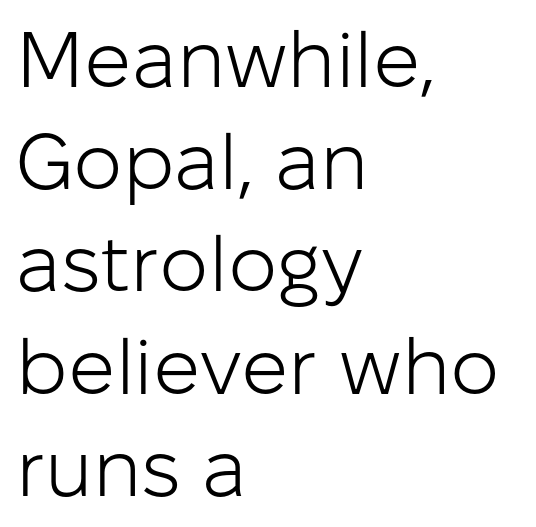
{"serif": "no", "italic": "no", "bold": "no", "weight": "light", "width": "normal", "stroke_contrast": "low", "x_height": "medium", "monospaced": "no", "underline": "no", "align": "left", "line_spacing": "normal", "line_spacing_ratio": 1.31, "letter_spacing": "normal", "letter_spacing_em": 0.0, "glyph_px": 78}
